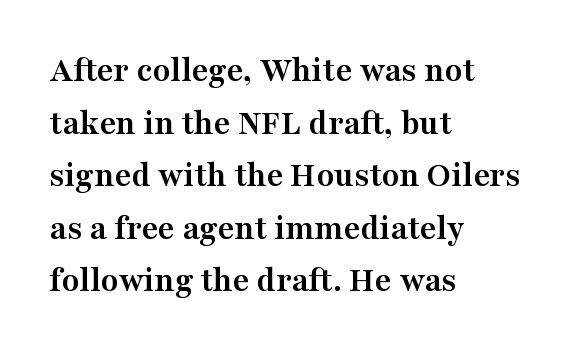
Q: Is the text bold? A: Yes.
Q: Is the text italic (slanted)? A: No, it is upright.
Q: Is the typeface a serif or a sans-serif typeface? A: Serif.
Q: Is the text underlined? A: No.
Q: How is the paragraph aligned? A: Left-aligned.
Q: Is the spacing between letters normal or unusually wide? A: Normal.
Q: Is the spacing between lines tight, normal or loose? A: Normal.
Q: Width (condensed, normal, or wide)? A: Wide.
Q: Stroke contrast? A: Medium.
Q: x-height? A: Medium.
Q: Monospaced? A: No.
